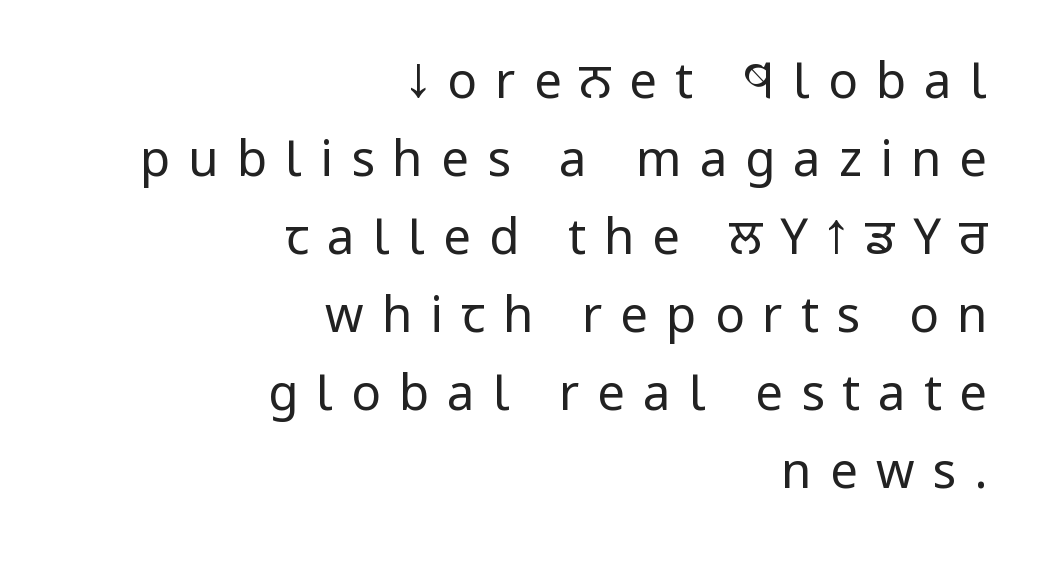
{"serif": "no", "italic": "no", "bold": "no", "weight": "regular", "width": "condensed", "stroke_contrast": "low", "x_height": "large", "monospaced": "no", "underline": "no", "align": "right", "line_spacing": "normal", "line_spacing_ratio": 1.59, "letter_spacing": "wide", "letter_spacing_em": 0.37, "glyph_px": 49}
